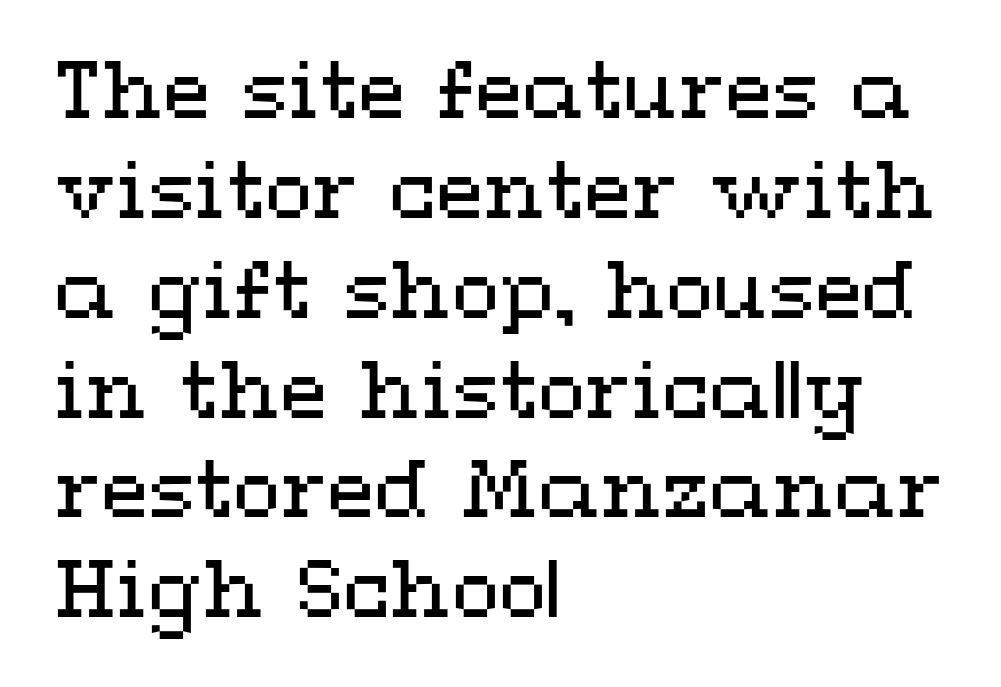
The image shows 78 px regular-weight, wide type, upright; set left-aligned, normal line spacing (1.28x), normal letter spacing, not underlined; medium stroke contrast and a medium x-height.
